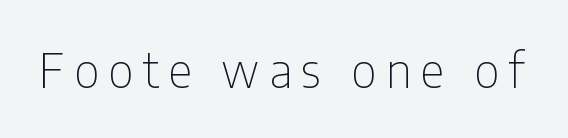
{"serif": "no", "italic": "no", "bold": "no", "weight": "thin", "width": "condensed", "stroke_contrast": "low", "x_height": "medium", "monospaced": "no", "underline": "no", "letter_spacing": "wide", "letter_spacing_em": 0.2, "glyph_px": 47}
